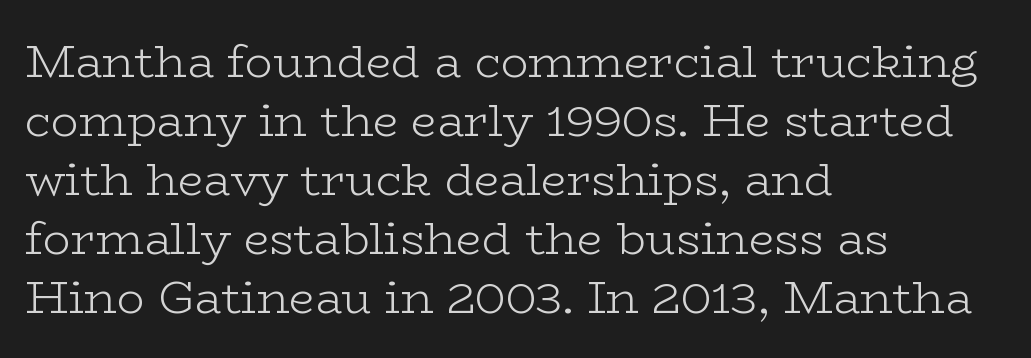
{"serif": "yes", "italic": "no", "bold": "no", "weight": "light", "width": "wide", "stroke_contrast": "low", "x_height": "medium", "monospaced": "no", "underline": "no", "align": "left", "line_spacing": "normal", "line_spacing_ratio": 1.28, "letter_spacing": "normal", "letter_spacing_em": 0.0, "glyph_px": 46}
